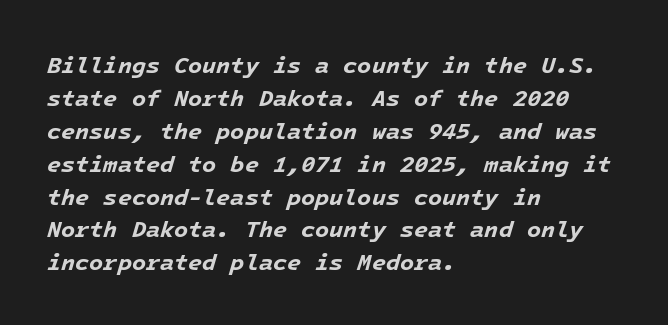
Q: Is the text bold? A: Yes.
Q: Is the text italic (slanted)? A: Yes, it leans right by about 16 degrees.
Q: Is the text underlined? A: No.
Q: How is the paragraph aligned? A: Left-aligned.
Q: Is the spacing between letters normal or unusually wide? A: Normal.
Q: Is the spacing between lines tight, normal or loose? A: Normal.
